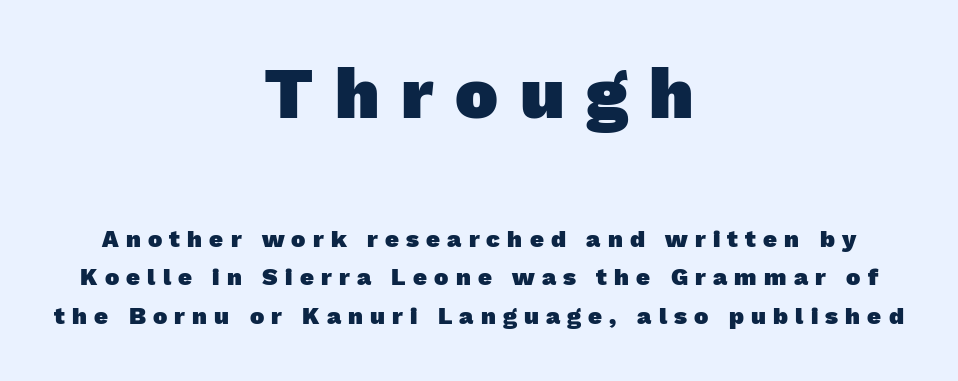
Visually, the top section dominates because its glyphs are scaled up. The face used here is proportionally spaced, like ordinary book or web type. Just letters on the line, the space beneath them empty. Both edges are ragged and mirror each other, which tells us the setting is centered. Here the glyphs are tracked loosely, breaking word shapes into spaced letters. The passage shown is typeset with a sans-serif family.
